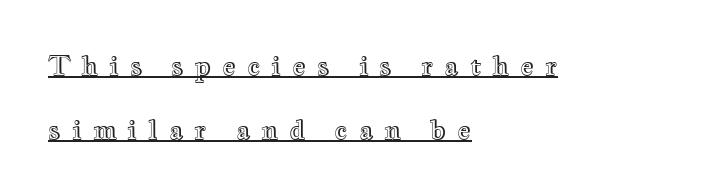
Q: Is the text italic (slanted)? A: No, it is upright.
Q: Is the text underlined? A: Yes.
Q: How is the paragraph aligned? A: Left-aligned.
Q: Is the spacing between letters normal or unusually wide? A: Unusually wide.
Q: Is the spacing between lines tight, normal or loose? A: Loose.
